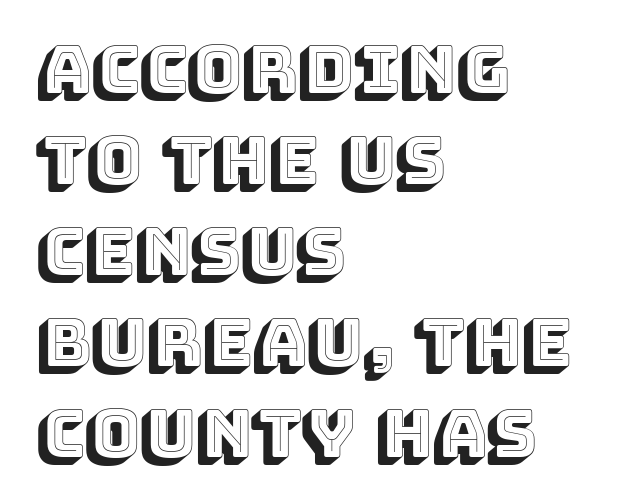
{"italic": "no", "width": "normal", "x_height": "large", "monospaced": "no", "underline": "no", "align": "left", "line_spacing": "normal", "line_spacing_ratio": 1.38, "letter_spacing": "normal", "letter_spacing_em": 0.0, "glyph_px": 66}
